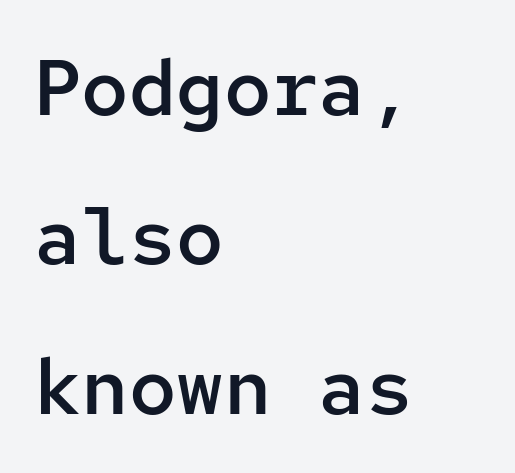
The space directly below the letters is spotless. If you drew a ruler down the left edge, every line would touch it. You could count columns in this text — the font is strictly monospaced. I'd describe the lettering as semibold — firm but not a full bold. Serif or sans? Sans — the stroke terminals are bare.
